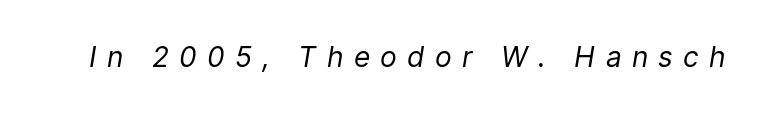
The image shows 28 px regular-weight type, italic (leaning right); set unusually wide letter spacing (+0.37 em), not underlined; low stroke contrast and a medium x-height.
